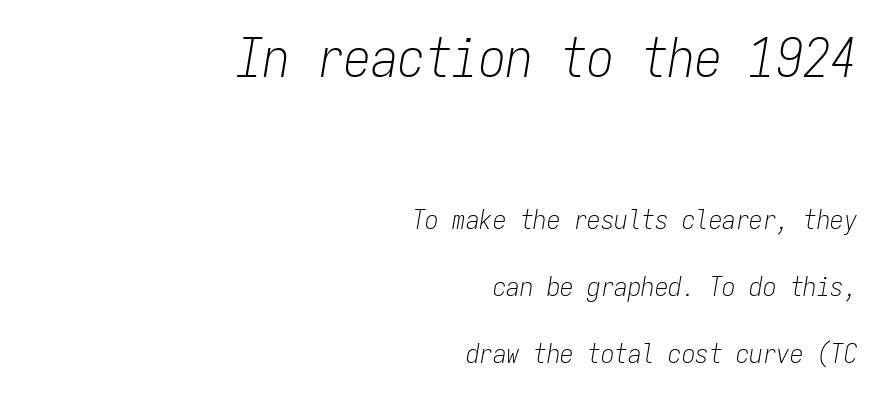
Look at the glyph heights: the upper group is clearly the bigger setting. These lines are rendered in a fixed-pitch font. The characters are drawn with everyday or finer stroke widths. The axis of the letterforms is tilted away from vertical.
